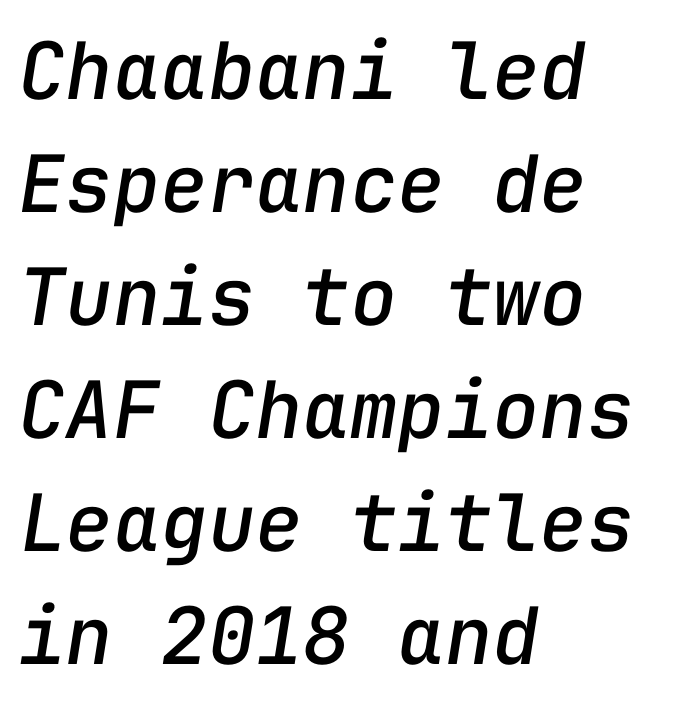
The image shows 79 px text type, italic (leaning right), monospaced; set left-aligned, normal line spacing (1.43x), normal letter spacing, not underlined; low stroke contrast and a medium x-height.
